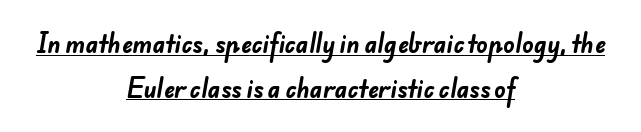
{"bold": "yes", "underline": "yes", "align": "center", "line_spacing": "loose", "line_spacing_ratio": 1.94, "letter_spacing": "normal", "letter_spacing_em": 0.0, "glyph_px": 23}
